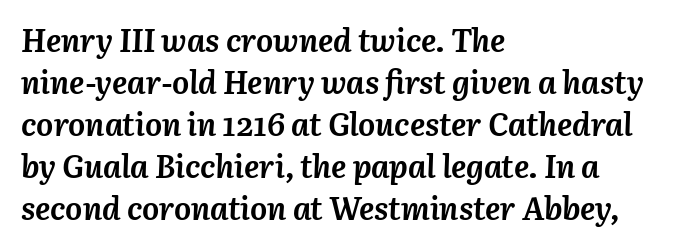
The image shows 32 px semibold type, italic (leaning right); set left-aligned, normal line spacing (1.31x), normal letter spacing, not underlined; medium stroke contrast and a medium x-height.
